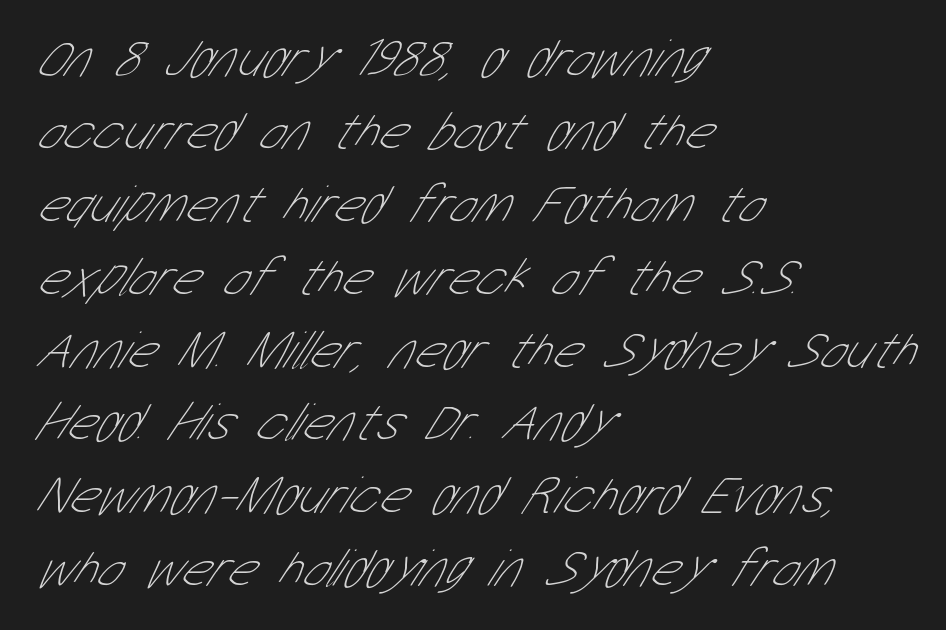
The zone under the glyphs is completely vacant. This block has exactly the height ordinary leading produces. These lines are rendered in a variable-pitch font. On a weight scale, this lands at 450 or below. The typesetter chose a ragged-right arrangement here. Default kerning and tracking; the words read as compact shapes.
